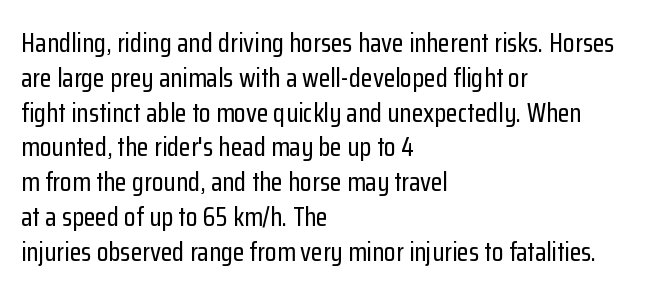
The image shows 27 px text type, upright; set left-aligned, normal line spacing (1.29x), normal letter spacing, not underlined.
